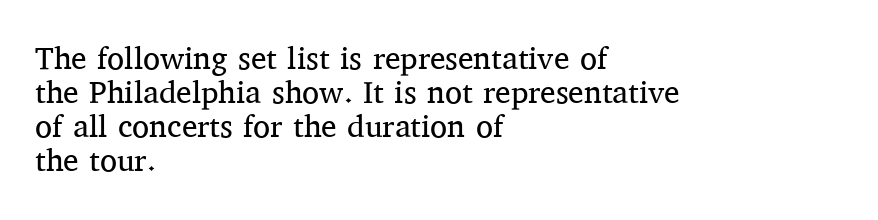
The image shows 31 px regular-weight serif type, upright; set left-aligned, tight line spacing (1.1x), normal letter spacing, not underlined; medium stroke contrast and a medium x-height.
